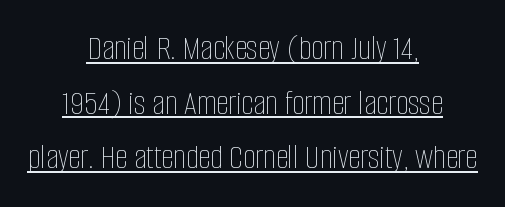
The image shows 35 px thin, condensed type, upright; set centered, normal line spacing (1.56x), normal letter spacing, underlined; low stroke contrast and a large x-height.
